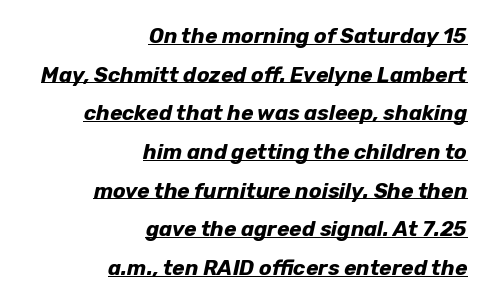
Q: Is the text bold? A: Yes.
Q: Is the text italic (slanted)? A: Yes, it leans right by about 12 degrees.
Q: Is the text underlined? A: Yes.
Q: How is the paragraph aligned? A: Right-aligned.
Q: Is the spacing between letters normal or unusually wide? A: Normal.
